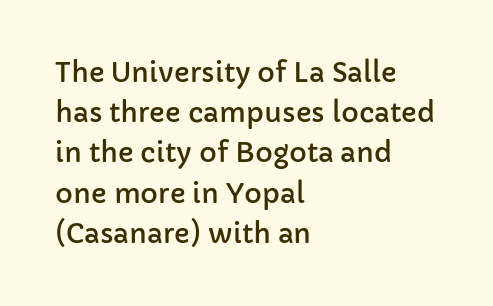
Summary of vertical rhythm: regular, with standard interline spacing. No italicization has been applied; the sample stays upright. One-word summary of the alignment: left. The line texture is even and compact thanks to regular tracking. The space directly below the letters is spotless.
